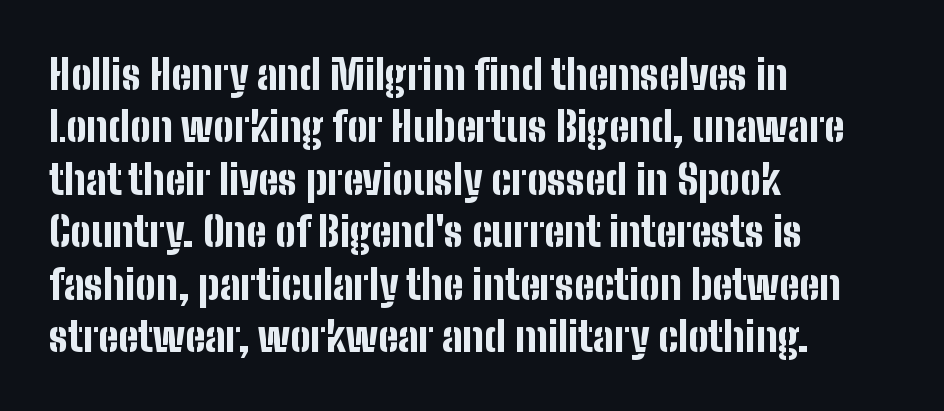
The line texture is even and compact thanks to regular tracking. Leading: standard. Each letter keeps its own natural width here, so spacing adapts to shape. Does the lettering tilt? It doesn't — this is upright. The baseline area is clear.
